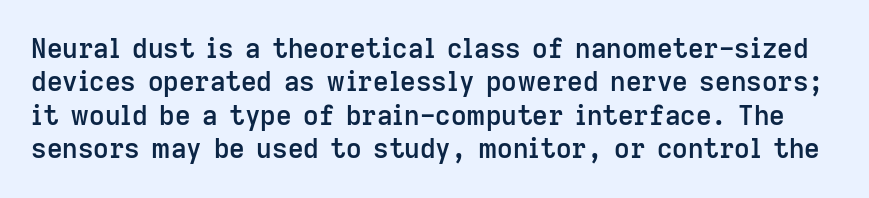
What stands out about the letter spacing? Nothing — it is the standard amount. Descenders hang freely into open space. How heavy is the stroke? Medium-heavy — a semibold, shy of bold. Vertical strokes here are truly vertical.
